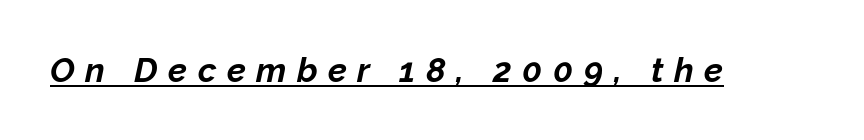
An italicized treatment has been applied to the whole sample. Check the space under the baseline: a stroke is drawn there. The glyphs have the mass of a bold cut. Looks like regular typesetting: each glyph gets only the width it needs.
